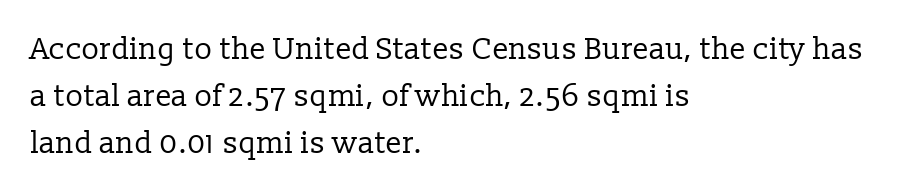
Q: Is the text bold? A: No.
Q: Is the text italic (slanted)? A: No, it is upright.
Q: Is the typeface a serif or a sans-serif typeface? A: Serif.
Q: Is the text underlined? A: No.
Q: How is the paragraph aligned? A: Left-aligned.
Q: Is the spacing between letters normal or unusually wide? A: Normal.
Q: Is the spacing between lines tight, normal or loose? A: Normal.
Q: Width (condensed, normal, or wide)? A: Normal.
Q: Stroke contrast? A: Low.
Q: x-height? A: Medium.
Q: Monospaced? A: No.
